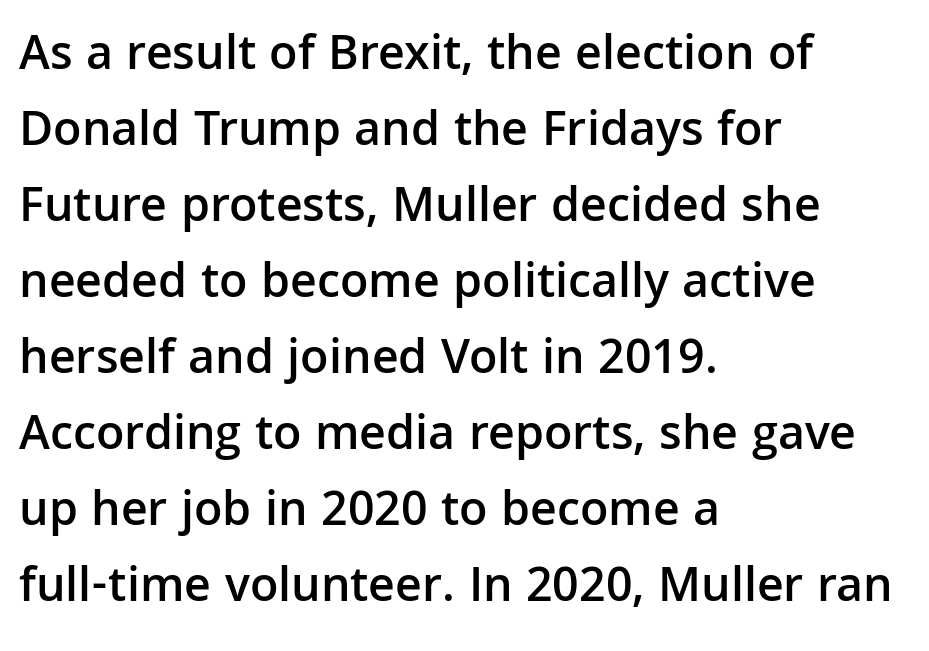
How heavy is the stroke? Medium-heavy — a semibold, shy of bold. Regular leading. The paragraph has a hard left edge and a soft right edge. Inter-character spacing is left at the font's built-in metrics. Honestly, there is no underline to notice here at all. Looks like regular typesetting: each glyph gets only the width it needs.
